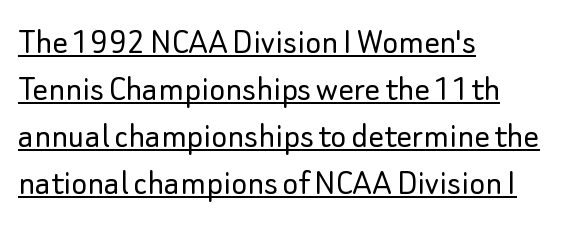
The image shows 38 px light sans-serif type, upright; set left-aligned, line spacing 1.24x, normal letter spacing, underlined; low stroke contrast and a small x-height.
